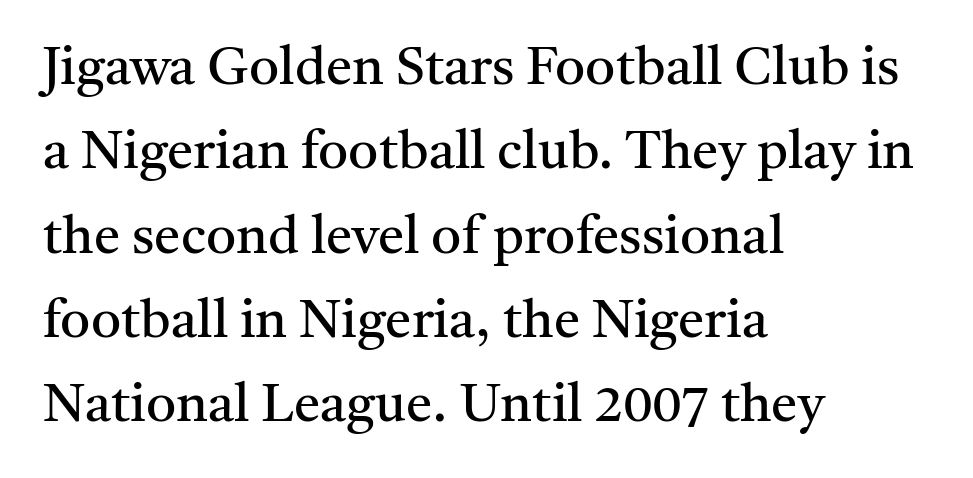
{"serif": "yes", "italic": "no", "bold": "no", "weight": "regular", "width": "normal", "stroke_contrast": "medium", "x_height": "medium", "monospaced": "no", "underline": "no", "align": "left", "line_spacing": "normal", "line_spacing_ratio": 1.59, "letter_spacing": "normal", "letter_spacing_em": 0.0, "glyph_px": 53}
